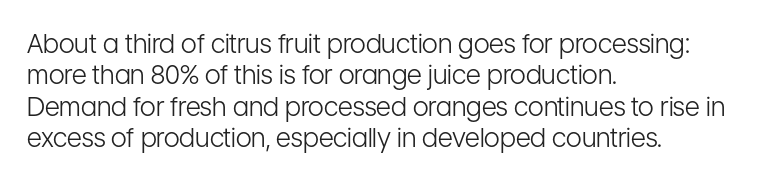
Q: Is the text bold? A: No.
Q: Is the text italic (slanted)? A: No, it is upright.
Q: Is the text underlined? A: No.
Q: How is the paragraph aligned? A: Left-aligned.
Q: Is the spacing between letters normal or unusually wide? A: Normal.
